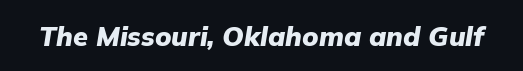
Each word holds together tightly as a unit, with standard inter-letter gaps. How heavy is the stroke? Heavy — this is a bold. These lines were composed using italics. Nobody drew a line under any word here.
